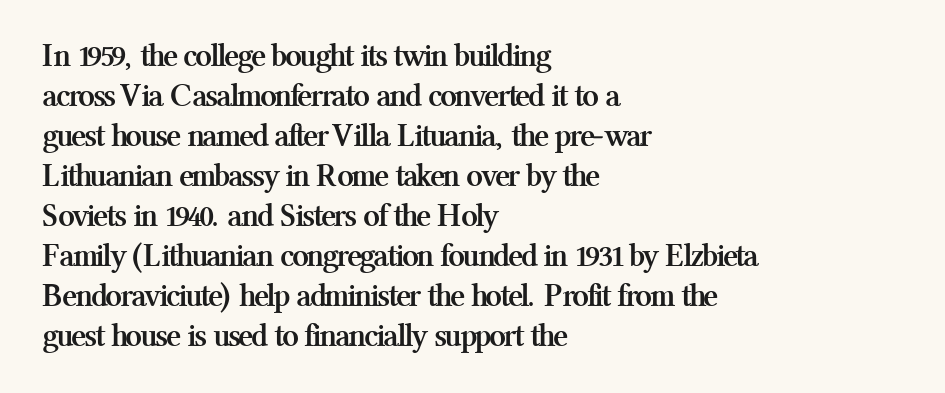
{"serif": "yes", "italic": "no", "bold": "yes", "weight": "semibold", "width": "normal", "stroke_contrast": "medium", "x_height": "medium", "monospaced": "no", "underline": "no", "align": "left", "line_spacing_ratio": 1.21, "letter_spacing": "normal", "letter_spacing_em": 0.0, "glyph_px": 33}
